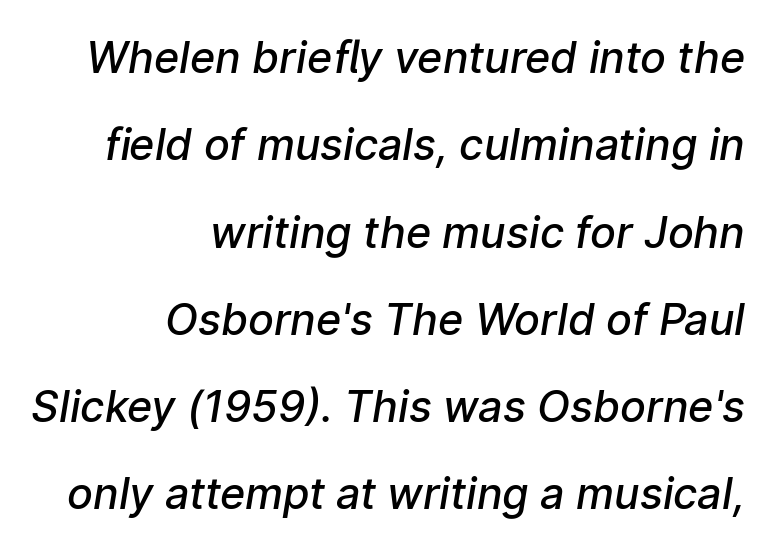
Q: Is the text bold? A: Semi-bold.
Q: Is the typeface a serif or a sans-serif typeface? A: Sans-serif.
Q: Is the text underlined? A: No.
Q: How is the paragraph aligned? A: Right-aligned.
Q: Is the spacing between letters normal or unusually wide? A: Normal.
Q: Is the spacing between lines tight, normal or loose? A: Loose.
Q: Width (condensed, normal, or wide)? A: Normal.
Q: Stroke contrast? A: Low.
Q: x-height? A: Medium.
Q: Monospaced? A: No.
